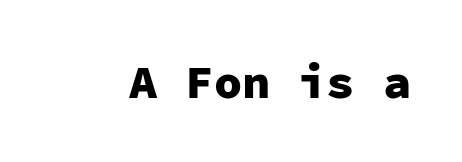
The image shows 47 px heavy sans-serif type, upright, monospaced; set normal letter spacing, not underlined; low stroke contrast and a medium x-height.
